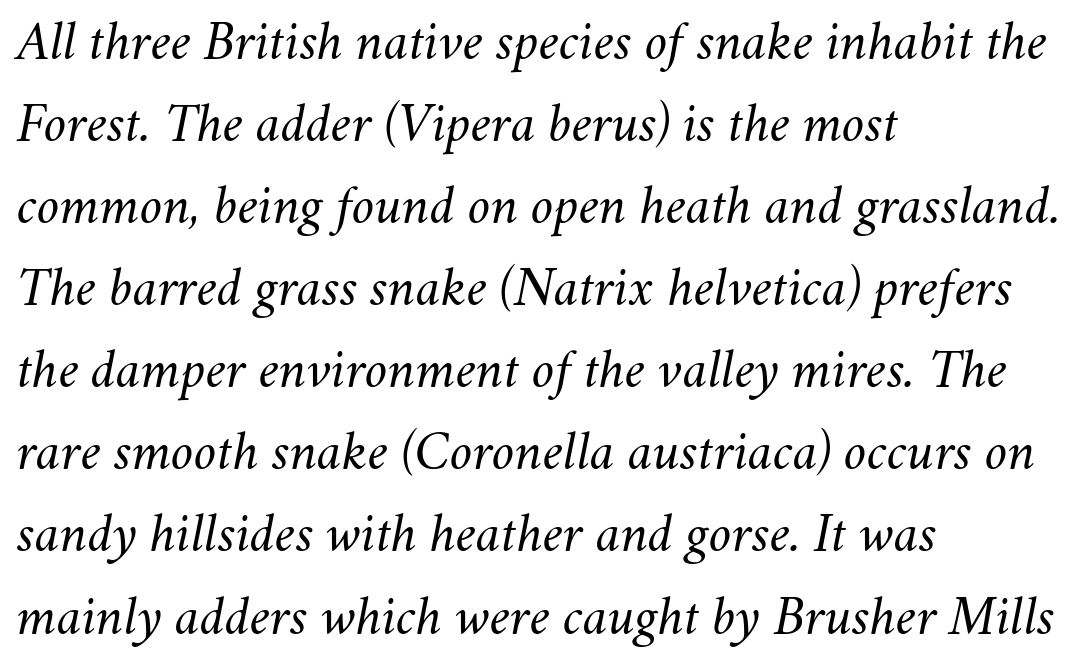
{"italic": "yes", "lean": "right", "slant_degrees": 11, "bold": "no", "weight": "light", "width": "normal", "stroke_contrast": "medium", "x_height": "small", "monospaced": "no", "underline": "no", "align": "left", "line_spacing": "normal", "line_spacing_ratio": 1.44, "letter_spacing": "normal", "letter_spacing_em": 0.0, "glyph_px": 57}
